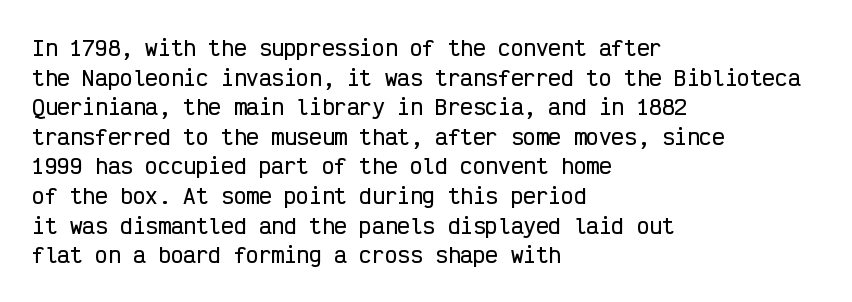
Caption: standard tracking, unaltered. Only glyphs here, with clear space below each row. The line-height multiplier appears to be the usual default. The typography opts for an upright posture over an oblique one. A student would call this left alignment; a typographer would say flush left, rag right.
